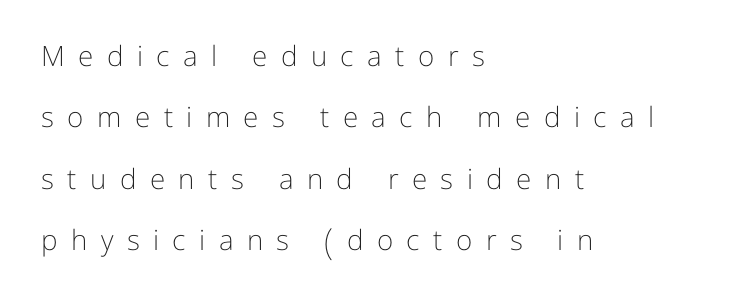
Q: Is the text bold? A: No.
Q: Is the text italic (slanted)? A: No, it is upright.
Q: Is the typeface a serif or a sans-serif typeface? A: Sans-serif.
Q: Is the text underlined? A: No.
Q: How is the paragraph aligned? A: Left-aligned.
Q: Is the spacing between letters normal or unusually wide? A: Unusually wide.
Q: Is the spacing between lines tight, normal or loose? A: Loose.
Q: Width (condensed, normal, or wide)? A: Normal.
Q: Stroke contrast? A: Low.
Q: x-height? A: Medium.
Q: Monospaced? A: No.
